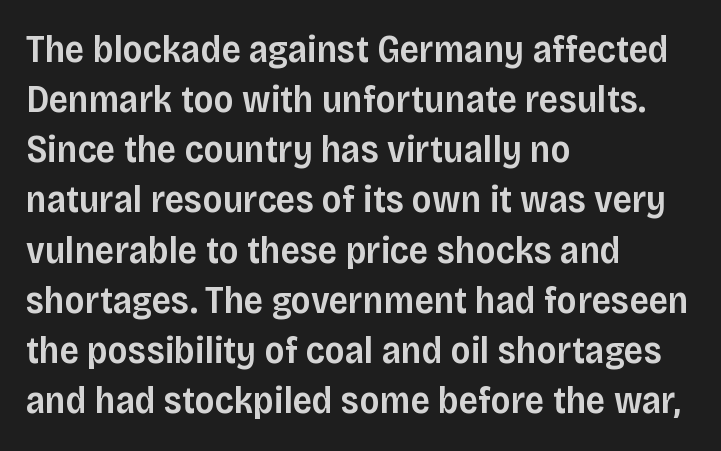
The image shows 38 px semibold sans-serif type, upright; set left-aligned, normal line spacing (1.32x), normal letter spacing, not underlined; low stroke contrast and a large x-height.
